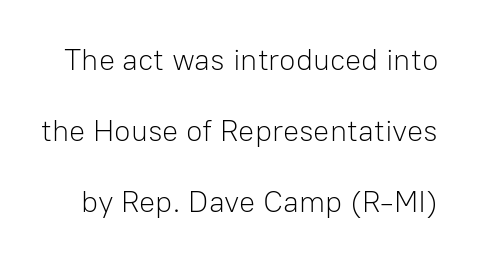
{"serif": "no", "italic": "no", "bold": "no", "weight": "light", "width": "normal", "stroke_contrast": "low", "x_height": "medium", "monospaced": "no", "underline": "no", "line_spacing": "loose", "line_spacing_ratio": 2.36, "letter_spacing": "normal", "letter_spacing_em": 0.0, "glyph_px": 30}
